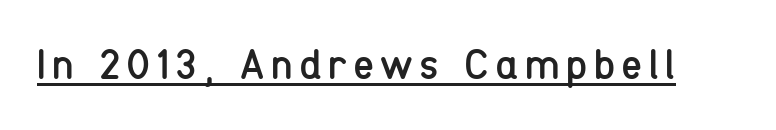
Beneath each row of characters lies a ruled line. Think of a printed novel: that variable character pitch is what you see here. Think standard paragraph weight, or any step lighter than that. Quick note: not italic, upright. The passage shown is typeset with a sans-serif family.
